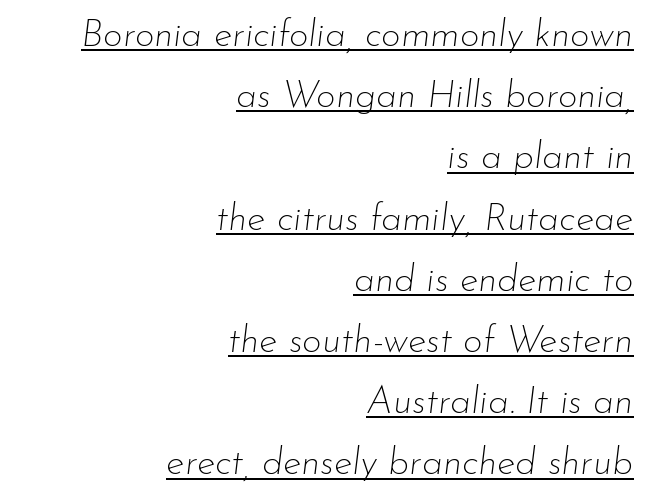
Every word sits above its own underline. No chunkiness to these letters — they're not bold. This rendering uses right alignment, leaving the left contour irregular. The passage shown is typed in a proportional face where columns would drift. The gaps between neighbouring characters are ordinary and unremarkable. Is there much room between lines? A standard amount, neither cramped nor airy.
